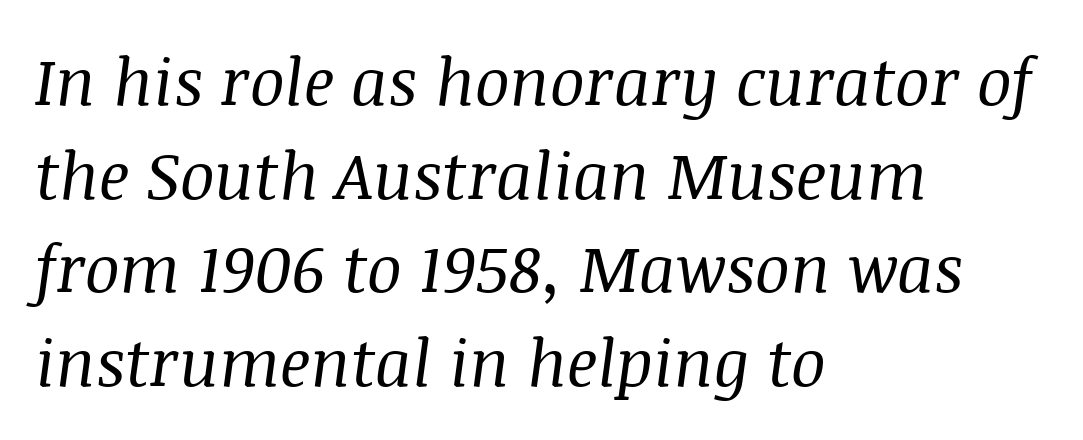
Words appear dense and cohesive because spacing is normal. Where is the straight margin? On the left. Heft: none added — not bold. Reading down the column, the eye jumps a familiar distance to each next line. You could not count columns in this text — the font is proportionally spaced. These lines were composed using italics.
